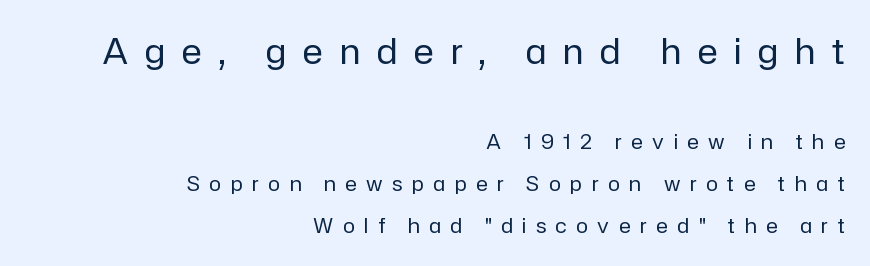
Q: Is the text bold? A: No.
Q: Is the text italic (slanted)? A: No, it is upright.
Q: Is the typeface a serif or a sans-serif typeface? A: Sans-serif.
Q: Is the text underlined? A: No.
Q: How is the paragraph aligned? A: Right-aligned.
Q: Is the spacing between letters normal or unusually wide? A: Unusually wide.
Q: Is the spacing between lines tight, normal or loose? A: Loose.
Q: Which block of text is set in a larger size, the first (top) or the second (bottom)? A: The first (top) one.
Q: Width (condensed, normal, or wide)? A: Normal.
Q: Stroke contrast? A: Low.
Q: x-height? A: Medium.
Q: Monospaced? A: No.
